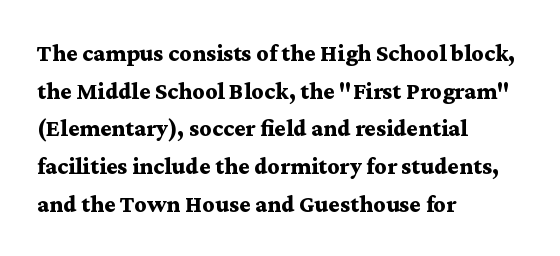
Heavy, bold letterforms. Quick note: underline off. The space between consecutive lines is moderate. This is roman type, the default non-slanted kind. The compositor pushed each line to the left boundary.
